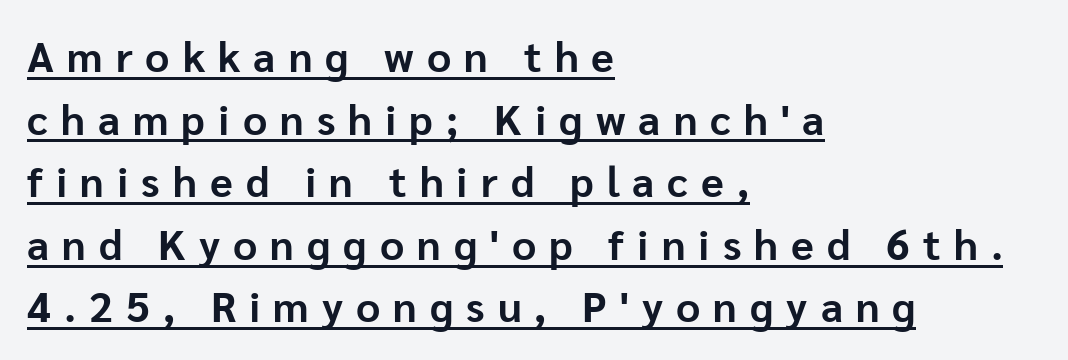
This sample uses a sans-serif face. The passage shown is typed in a proportional face where columns would drift. I'd describe the lettering as bold — thick and assertive. These lines stack with their left ends in a neat column. Letter spacing: wide. A typographer would call this underscored text.
